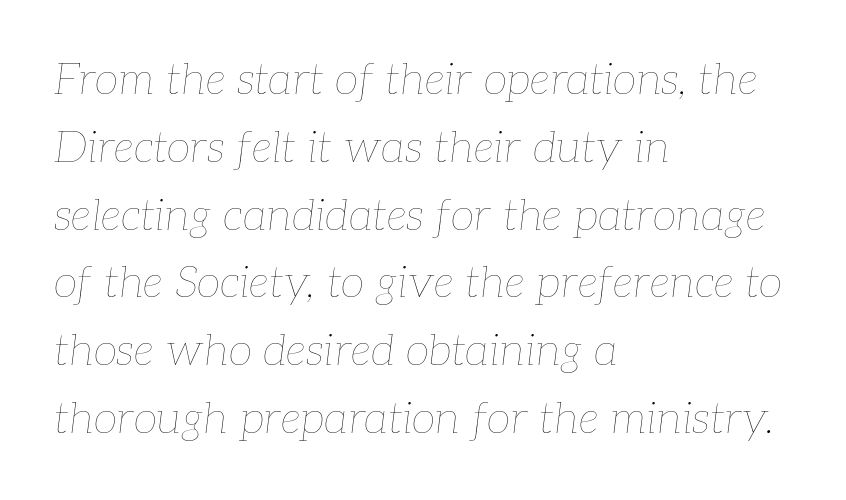
Posture: slanted. Short note: letters normally spaced. The rendering uses natural spacing where letterforms have individual widths. Check under the words: just untouched page.
